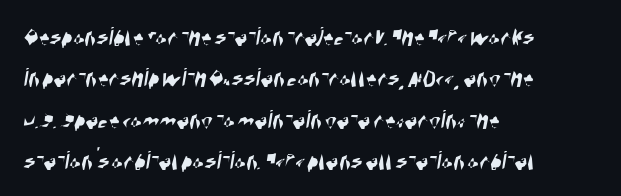
The image shows 27 px text type; set left-aligned, normal line spacing (1.53x), normal letter spacing, not underlined.
